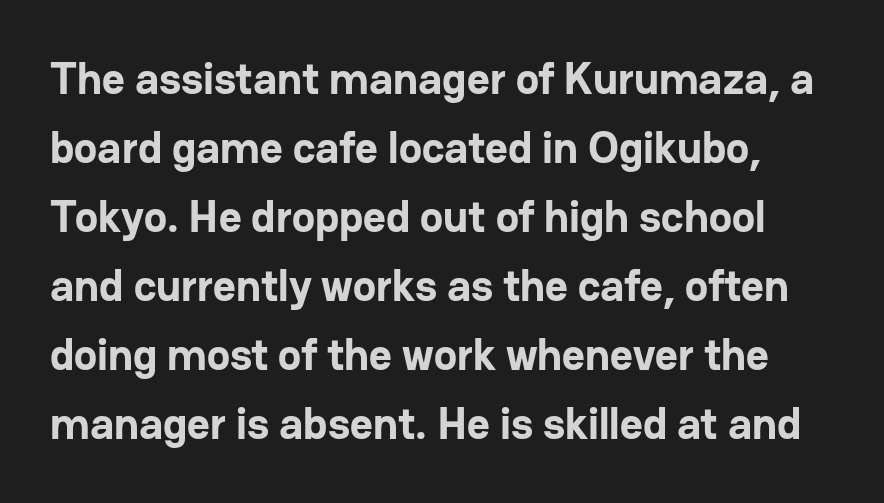
{"serif": "no", "italic": "no", "bold": "yes", "weight": "bold", "width": "normal", "stroke_contrast": "low", "x_height": "medium", "monospaced": "no", "underline": "no", "line_spacing": "normal", "line_spacing_ratio": 1.57, "letter_spacing": "normal", "letter_spacing_em": 0.0, "glyph_px": 44}
